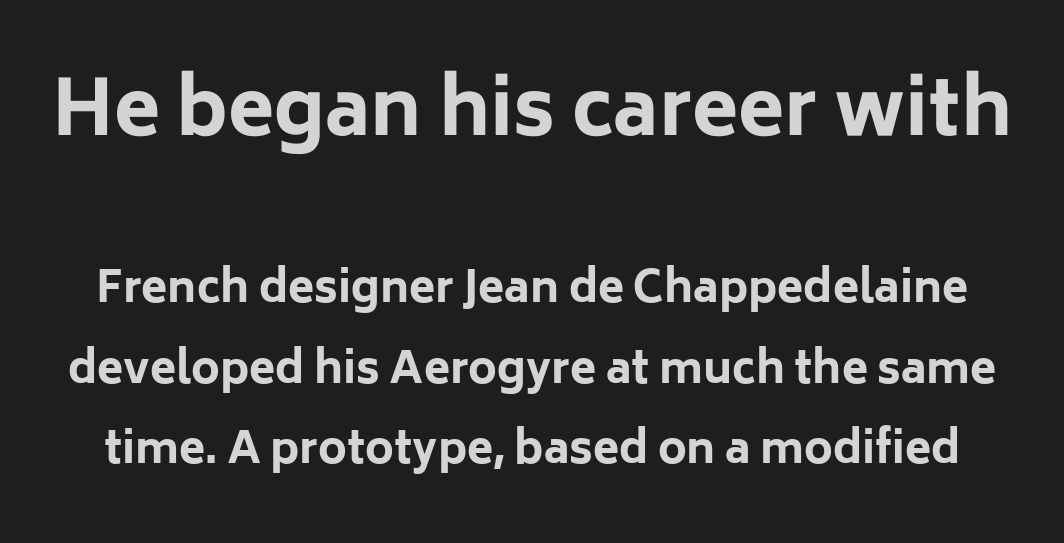
The image shows 76 px bold sans-serif type, upright; set line spacing 1.88x, normal letter spacing, not underlined; the first (top) block is 1.77x larger; low stroke contrast and a medium x-height.
